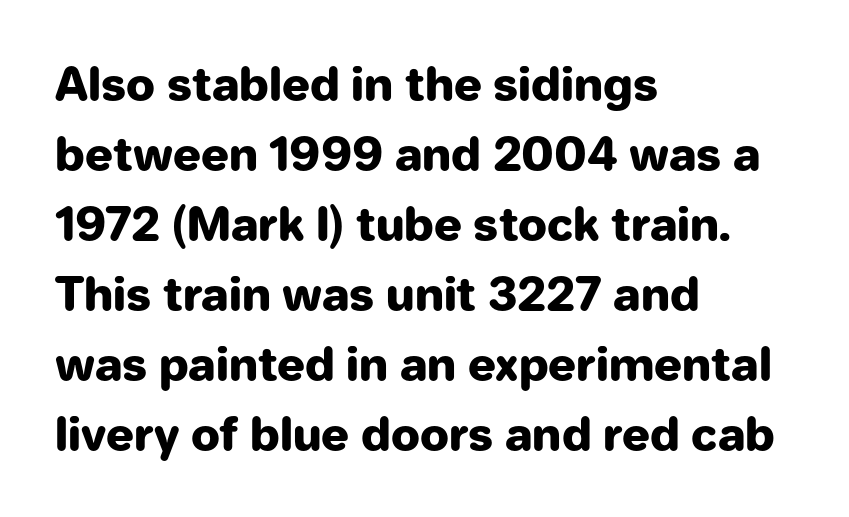
A bare baseline throughout the passage. This rendering employs a face without finishing strokes, i.e., a sans-serif. The line texture is even and compact thanks to regular tracking. You can tell it's not italic because the verticals are truly vertical. Is the block centered? No — it sits flush against the left margin.
